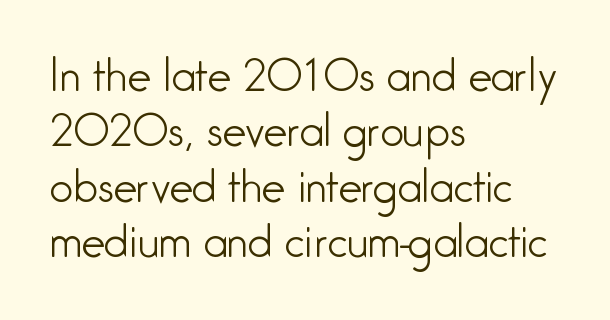
This is not heavy type; no bold has been used. The lettering holds an erect, upright posture throughout. The space between consecutive lines is moderate. In terms of letterspacing, this is plain default setting.
